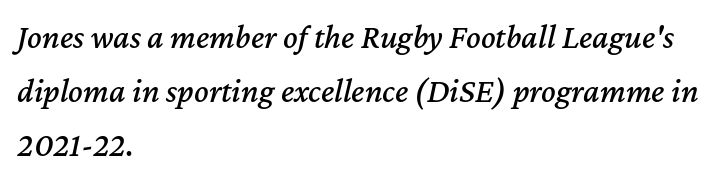
The image shows 34 px text type, italic (leaning right); set left-aligned, normal line spacing (1.59x), normal letter spacing, not underlined; medium stroke contrast and a medium x-height.
